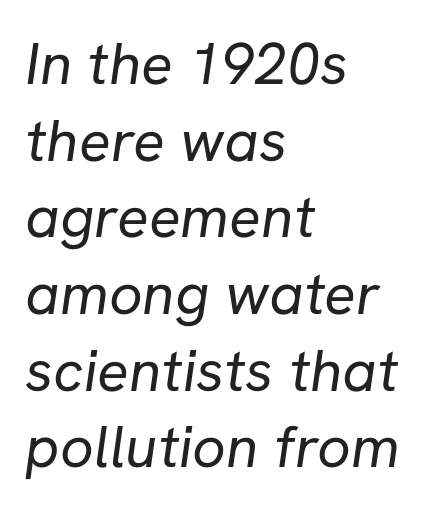
Q: Is the text bold? A: No.
Q: Is the typeface a serif or a sans-serif typeface? A: Sans-serif.
Q: Is the text underlined? A: No.
Q: How is the paragraph aligned? A: Left-aligned.
Q: Is the spacing between letters normal or unusually wide? A: Normal.
Q: Is the spacing between lines tight, normal or loose? A: Normal.
Q: Width (condensed, normal, or wide)? A: Normal.
Q: Stroke contrast? A: Low.
Q: x-height? A: Medium.
Q: Monospaced? A: No.
